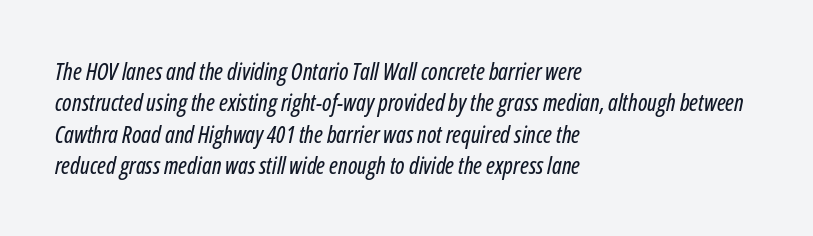
The image shows 23 px text type, italic (leaning right); set left-aligned, normal line spacing (1.36x), normal letter spacing, not underlined.
